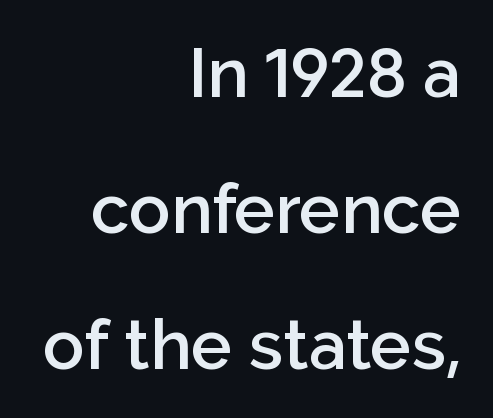
These lines keep a tight, regular rhythm from letter to letter. I'd call this a sans setting — the letters go barefoot. A typesetter would mark this as roman, not italic. Does the weight exceed regular? Yes, but only to semibold. Line spacing here is loose.
